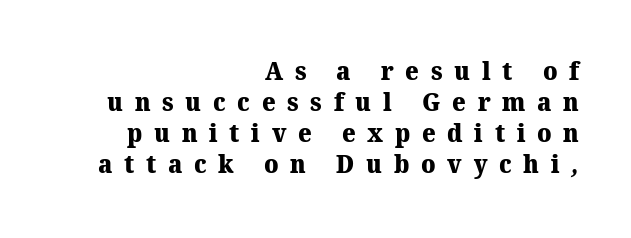
{"bold": "yes", "underline": "no", "align": "right", "line_spacing_ratio": 1.19, "letter_spacing": "wide", "letter_spacing_em": 0.45, "glyph_px": 26}
